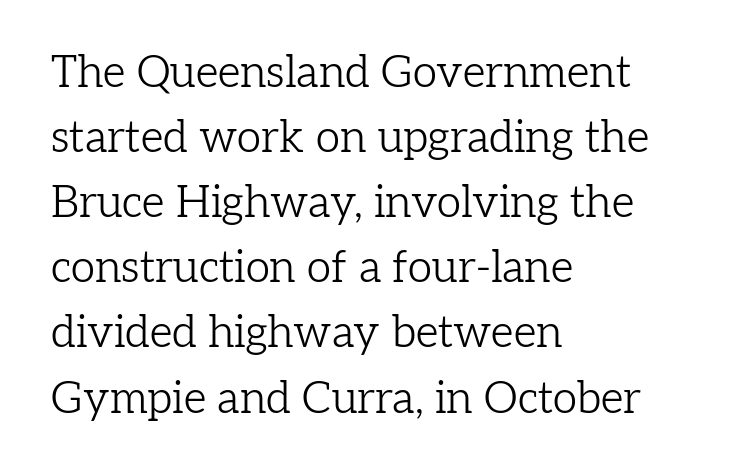
Q: Is the text bold? A: No.
Q: Is the text italic (slanted)? A: No, it is upright.
Q: Is the typeface a serif or a sans-serif typeface? A: Serif.
Q: Is the text underlined? A: No.
Q: How is the paragraph aligned? A: Left-aligned.
Q: Is the spacing between letters normal or unusually wide? A: Normal.
Q: Is the spacing between lines tight, normal or loose? A: Normal.
Q: Width (condensed, normal, or wide)? A: Normal.
Q: Stroke contrast? A: Low.
Q: x-height? A: Medium.
Q: Monospaced? A: No.
